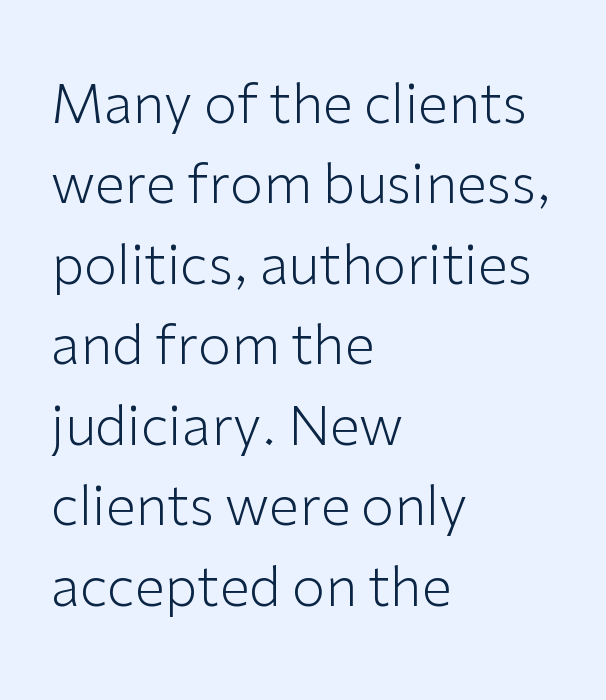
Unlike a traditional serif, this face leaves its strokes unadorned. One-word summary of the alignment: left. The passage shown stacks its lines at a standard gap. The cut favours lightness, reaching ordinary text weight at its darkest. Look at the tracking — it's just the regular setting, nothing added.
